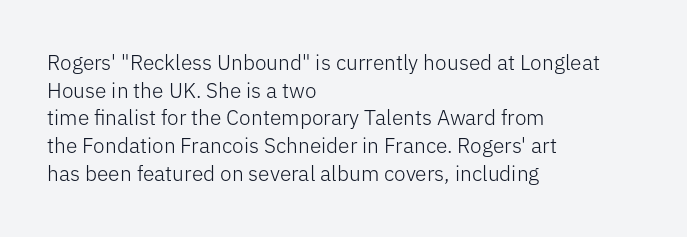
The image shows 21 px text type, upright; set left-aligned, normal line spacing (1.32x), normal letter spacing, not underlined.
